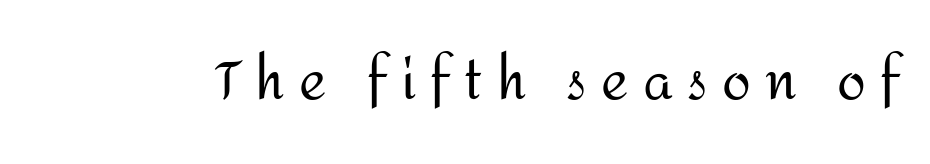
The image shows 52 px regular-weight sans-serif type, upright; set unusually wide letter spacing (+0.28 em), not underlined; medium stroke contrast and a medium x-height.
